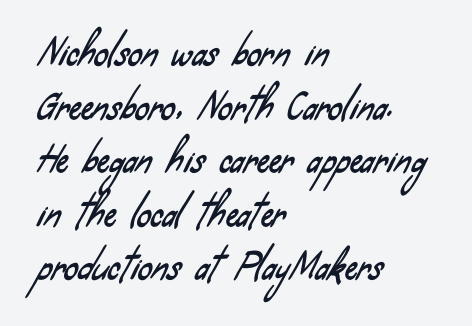
{"serif": "no", "width": "condensed", "stroke_contrast": "low", "x_height": "small", "monospaced": "no", "underline": "no", "align": "left", "line_spacing": "normal", "line_spacing_ratio": 1.53, "letter_spacing": "normal", "letter_spacing_em": 0.0, "glyph_px": 35}
